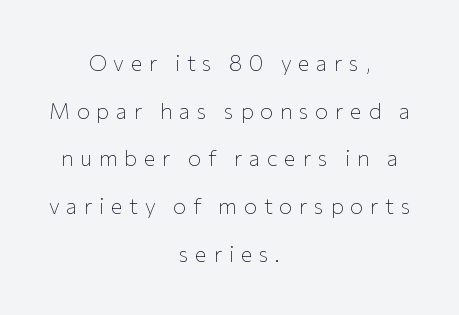
{"italic": "no", "bold": "no", "underline": "no", "align": "center", "line_spacing": "loose", "line_spacing_ratio": 2.17, "letter_spacing": "wide", "letter_spacing_em": 0.3, "glyph_px": 22}
